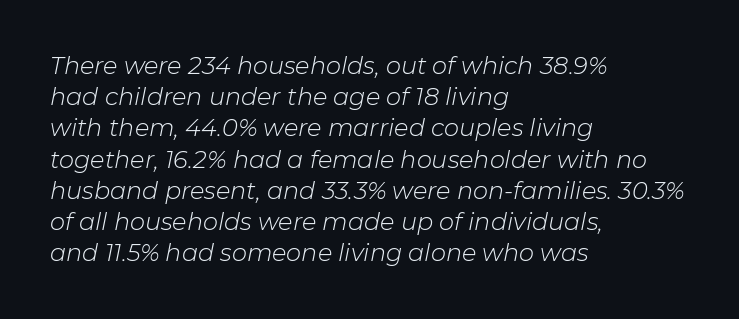
Q: Is the text bold? A: No.
Q: Is the text italic (slanted)? A: Yes, it leans right by about 11 degrees.
Q: Is the text underlined? A: No.
Q: How is the paragraph aligned? A: Left-aligned.
Q: Is the spacing between letters normal or unusually wide? A: Normal.
Q: Is the spacing between lines tight, normal or loose? A: Normal.
